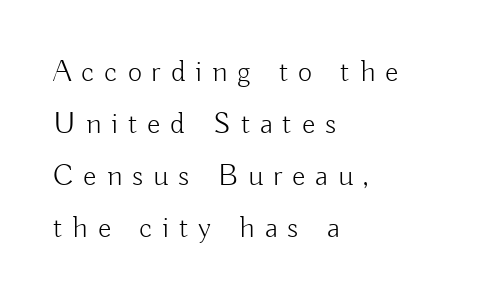
Style check: upright. The face used here is proportionally spaced, like ordinary book or web type. The typeface has the unassuming heft of standard copy or less. The space between consecutive lines is moderate.
